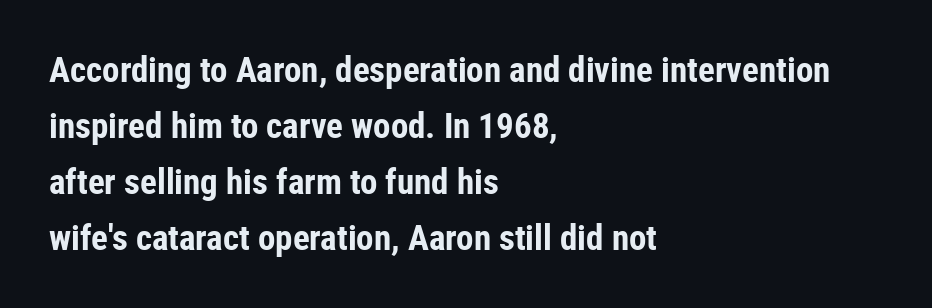
{"serif": "no", "italic": "no", "bold": "yes", "weight": "bold", "width": "condensed", "stroke_contrast": "low", "x_height": "medium", "monospaced": "no", "underline": "no", "align": "left", "line_spacing": "normal", "line_spacing_ratio": 1.6, "letter_spacing": "normal", "letter_spacing_em": 0.0, "glyph_px": 35}
